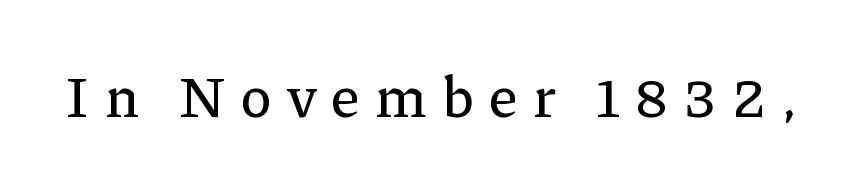
The foot of each line stays bare and open. Font category for this specimen: serif. Designer's note — italics off, roman on. A typesetter would call this heavily tracked-out type.
